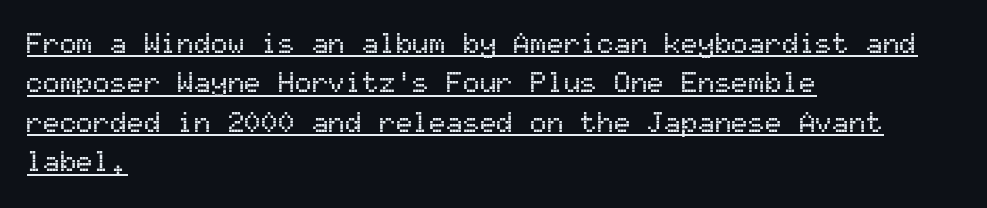
Caption: standard tracking, unaltered. Compared with undecorated copy, this sample adds a rule below the words. Fixed-width glyphs throughout — classic coding-font behaviour. The designer went with a sans here, leaving each stem footless. These lines stack with their left ends in a neat column. Evenly set lines give the paragraph a standard silhouette.
